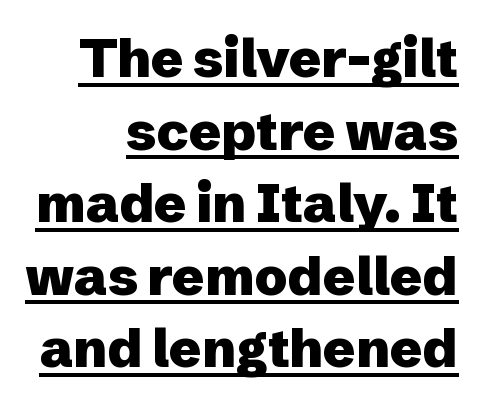
If you drew a line through each stem, it would be perfectly vertical. The sample has been set heavy, in full bold. How are the letters spaced? Ordinarily, with no added tracking. Regular leading. Somebody hit Ctrl+U on this one — the words are underlined.
